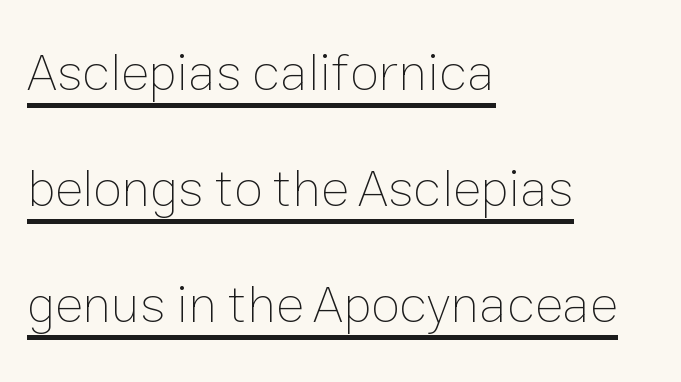
{"italic": "no", "bold": "no", "weight": "thin", "width": "normal", "stroke_contrast": "low", "x_height": "medium", "monospaced": "no", "underline": "yes", "align": "left", "line_spacing": "loose", "line_spacing_ratio": 2.19, "letter_spacing": "normal", "letter_spacing_em": 0.0, "glyph_px": 53}
